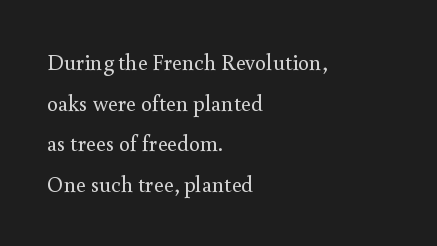
The image shows 22 px text type, upright; set left-aligned, line spacing 1.85x, normal letter spacing, not underlined.
